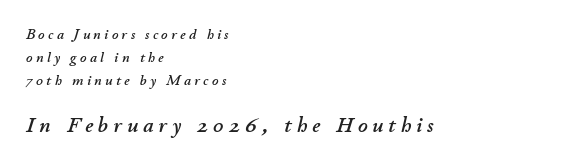
Decoration check: the copy has no underline. The rag falls on the right side of this text block. Students, note that the glyphs here are deliberately spaced far apart. The leading is moderate, giving the passage an even texture. Rendered with sloped, italic letterforms. Which chunk is bigger? The second one — the bottom block dwarfs the top.
